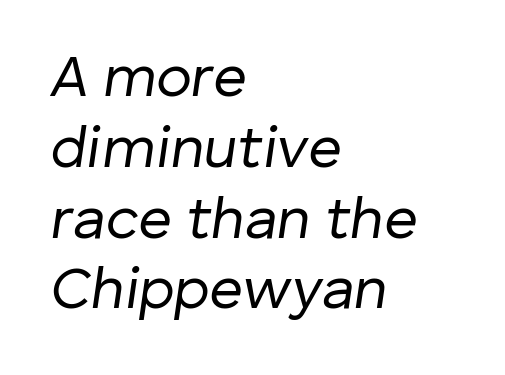
This reads as an unemphasized weight, regular at the heaviest. The words here are not underlined. Letter spacing: default. A typesetter would call this proportional, since set widths differ per character. Typeset ragged right — the left edge is the straight one. The typography opts for an oblique posture over an upright one.
